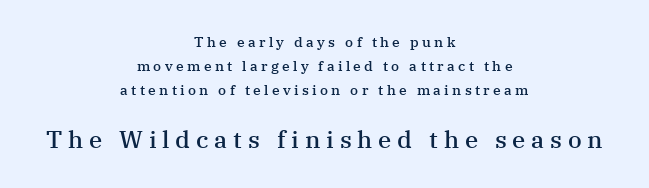
The image shows 24 px text type, upright; set centered, line spacing 1.72x, unusually wide letter spacing (+0.24 em), not underlined; the second (bottom) block is 1.71x larger.
